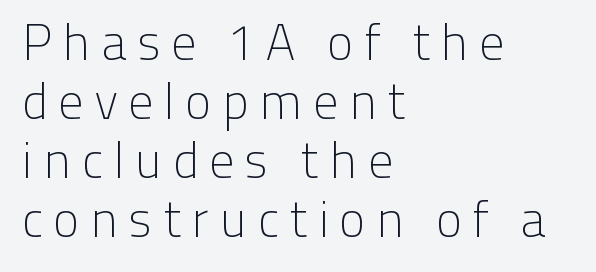
{"serif": "no", "italic": "no", "bold": "no", "weight": "light", "width": "normal", "stroke_contrast": "low", "x_height": "medium", "monospaced": "no", "underline": "no", "align": "left", "line_spacing_ratio": 1.16, "glyph_px": 51}
